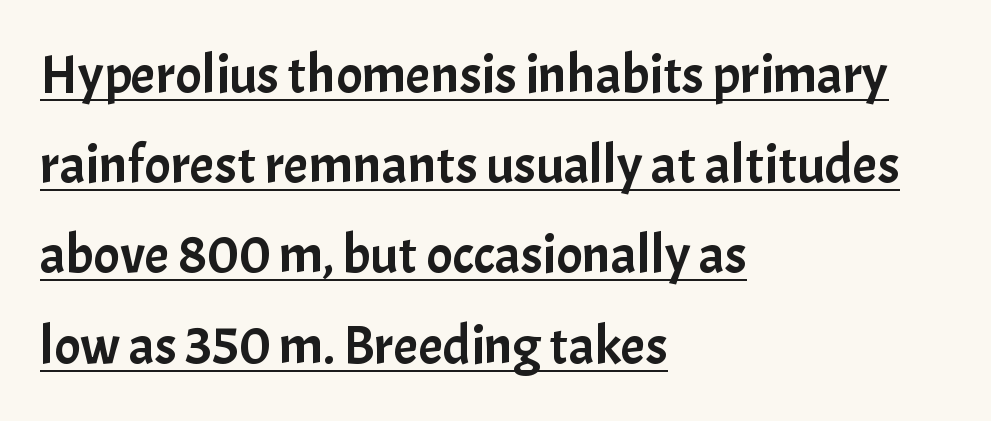
Q: Is the text italic (slanted)? A: No, it is upright.
Q: Is the typeface a serif or a sans-serif typeface? A: Sans-serif.
Q: Is the text underlined? A: Yes.
Q: How is the paragraph aligned? A: Left-aligned.
Q: Is the spacing between letters normal or unusually wide? A: Normal.
Q: Is the spacing between lines tight, normal or loose? A: Normal.
Q: Width (condensed, normal, or wide)? A: Normal.
Q: Stroke contrast? A: Low.
Q: x-height? A: Medium.
Q: Monospaced? A: No.
